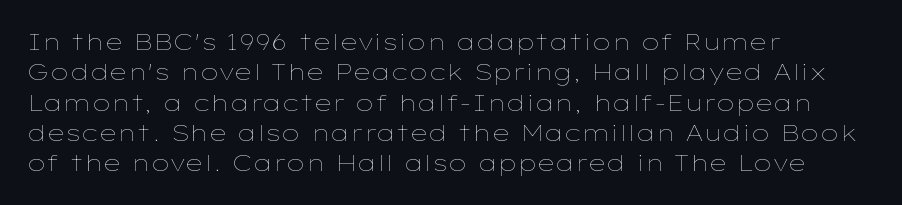
The space directly below the letters is spotless. Caption: standard tracking, unaltered. Vertically, the passage feels balanced, rows spaced as you'd expect. Does the lettering tilt? It doesn't — this is upright.
